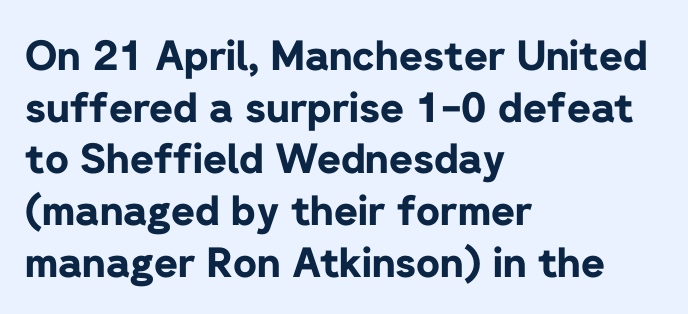
Q: Is the text bold? A: Yes.
Q: Is the text italic (slanted)? A: No, it is upright.
Q: Is the typeface a serif or a sans-serif typeface? A: Sans-serif.
Q: Is the text underlined? A: No.
Q: How is the paragraph aligned? A: Left-aligned.
Q: Is the spacing between letters normal or unusually wide? A: Normal.
Q: Is the spacing between lines tight, normal or loose? A: Normal.
Q: Width (condensed, normal, or wide)? A: Normal.
Q: Stroke contrast? A: Low.
Q: x-height? A: Medium.
Q: Monospaced? A: No.
